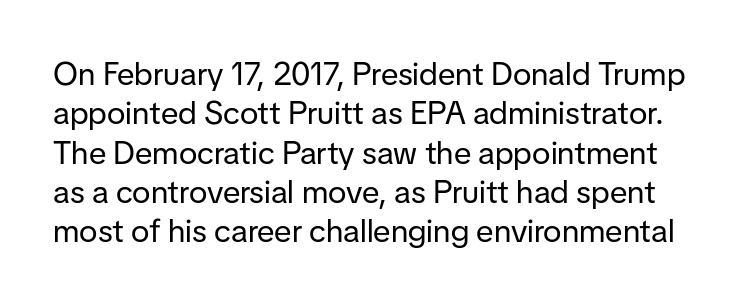
{"serif": "no", "italic": "no", "bold": "no", "weight": "regular", "width": "normal", "stroke_contrast": "low", "x_height": "medium", "monospaced": "no", "underline": "no", "line_spacing_ratio": 1.23, "letter_spacing": "normal", "letter_spacing_em": 0.0, "glyph_px": 32}
